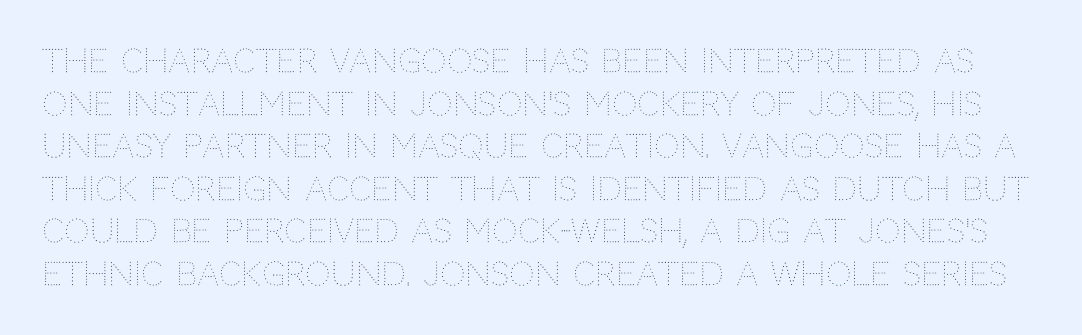
Q: Is the text bold? A: No.
Q: Is the text italic (slanted)? A: No, it is upright.
Q: Is the text underlined? A: No.
Q: Is the spacing between letters normal or unusually wide? A: Normal.
Q: Is the spacing between lines tight, normal or loose? A: Normal.
Q: Width (condensed, normal, or wide)? A: Normal.
Q: Stroke contrast? A: Medium.
Q: x-height? A: Large.
Q: Monospaced? A: No.
